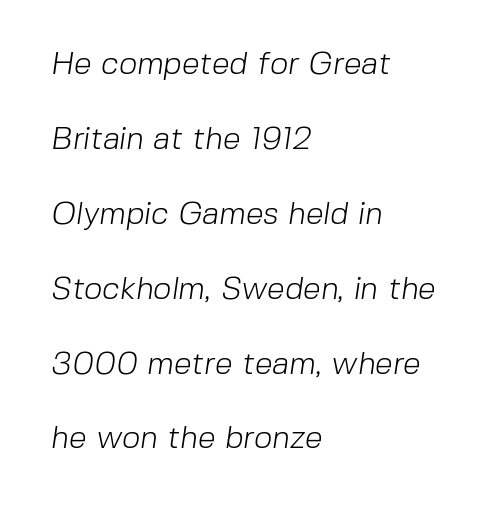
The image shows 32 px light sans-serif type; set left-aligned, loose line spacing (2.34x), normal letter spacing, not underlined; low stroke contrast and a medium x-height.
